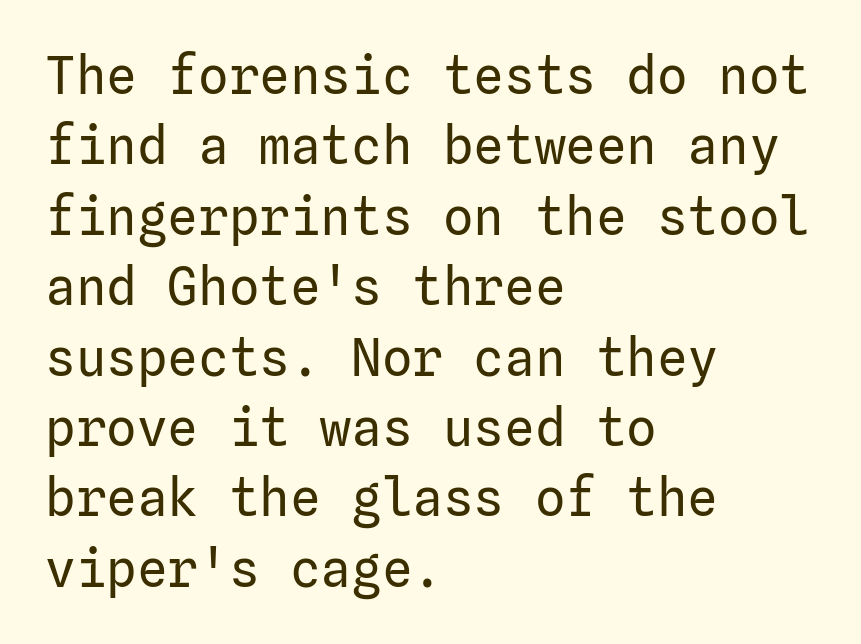
{"serif": "no", "italic": "no", "bold": "no", "weight": "regular", "width": "normal", "stroke_contrast": "low", "x_height": "medium", "underline": "no", "align": "left", "line_spacing": "normal", "line_spacing_ratio": 1.38, "letter_spacing": "normal", "letter_spacing_em": 0.0, "glyph_px": 51}
